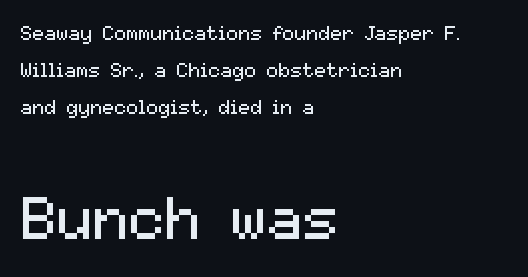
The image shows 60 px regular-weight sans-serif type, upright; set left-aligned, line spacing 1.85x, normal letter spacing, not underlined; the second (bottom) block is 3.0x larger; medium stroke contrast and a medium x-height.
